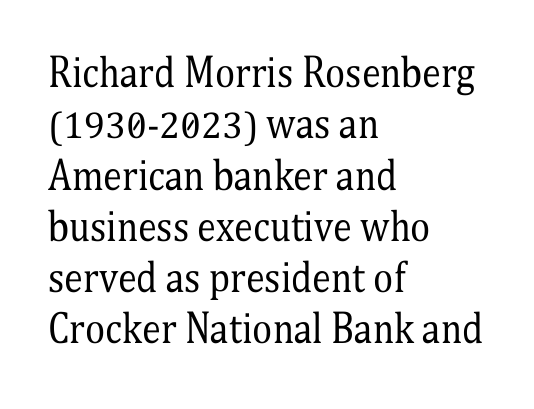
The image shows 38 px regular-weight, condensed serif type, upright; set left-aligned, normal line spacing (1.35x), normal letter spacing, not underlined; medium stroke contrast and a medium x-height.
